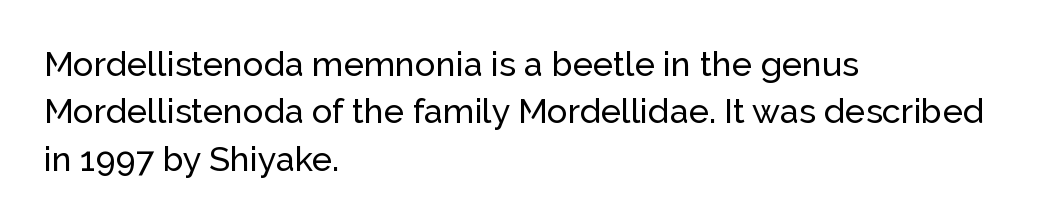
The image shows 34 px sans-serif type, upright; set left-aligned, normal line spacing (1.39x), normal letter spacing, not underlined; low stroke contrast and a medium x-height.
